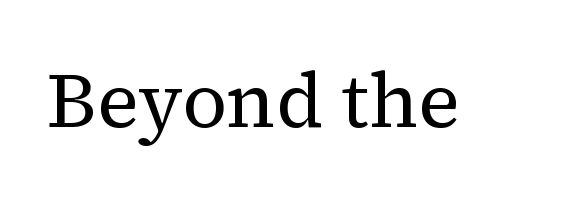
{"serif": "yes", "italic": "no", "bold": "no", "weight": "regular", "width": "normal", "stroke_contrast": "medium", "x_height": "medium", "monospaced": "no", "underline": "no", "letter_spacing": "normal", "letter_spacing_em": 0.0, "glyph_px": 77}
